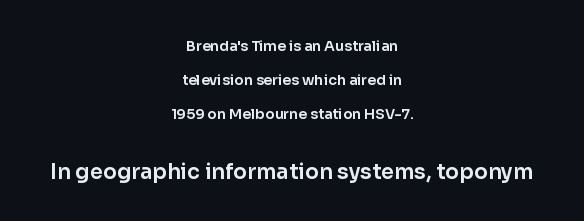
Q: Is the text italic (slanted)? A: No, it is upright.
Q: Is the text underlined? A: No.
Q: How is the paragraph aligned? A: Centered.
Q: Is the spacing between letters normal or unusually wide? A: Normal.
Q: Is the spacing between lines tight, normal or loose? A: Loose.
Q: Which block of text is set in a larger size, the first (top) or the second (bottom)? A: The second (bottom) one.
